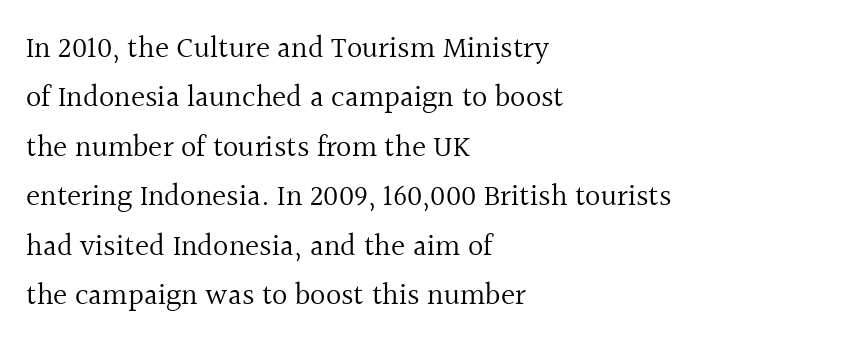
The image shows 30 px regular-weight serif type, upright; set left-aligned, normal line spacing (1.65x), normal letter spacing, not underlined; a medium x-height.
